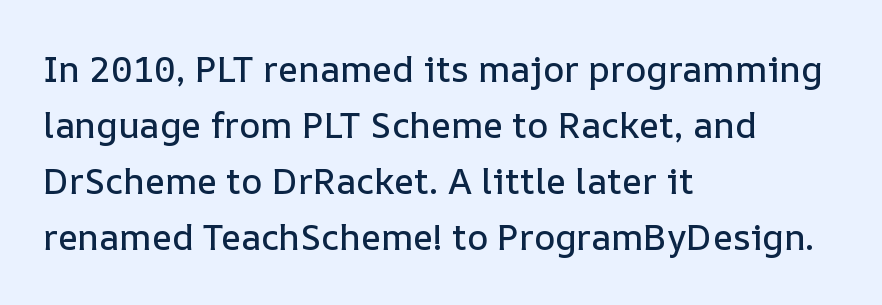
Q: Is the text italic (slanted)? A: No, it is upright.
Q: Is the text underlined? A: No.
Q: How is the paragraph aligned? A: Left-aligned.
Q: Is the spacing between letters normal or unusually wide? A: Normal.
Q: Is the spacing between lines tight, normal or loose? A: Normal.
Q: Width (condensed, normal, or wide)? A: Normal.
Q: Stroke contrast? A: Low.
Q: x-height? A: Medium.
Q: Monospaced? A: No.
